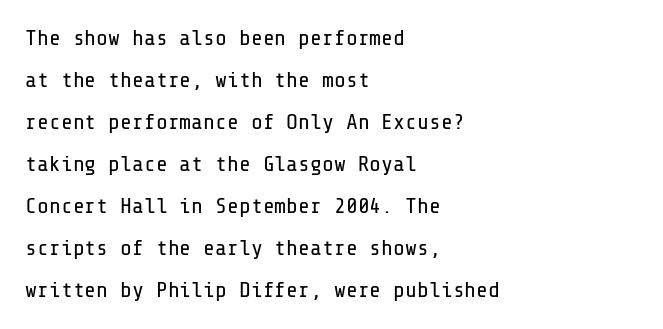
Which margin do the lines hug? The left one — the right edge is uneven. This rendering leaves character spacing at its baseline value. The string is rendered with underlining switched off. You could fit nearly another row in the gap between these rows. The typography opts for an upright posture over an oblique one. The strokes carry an ordinary text weight at most.
